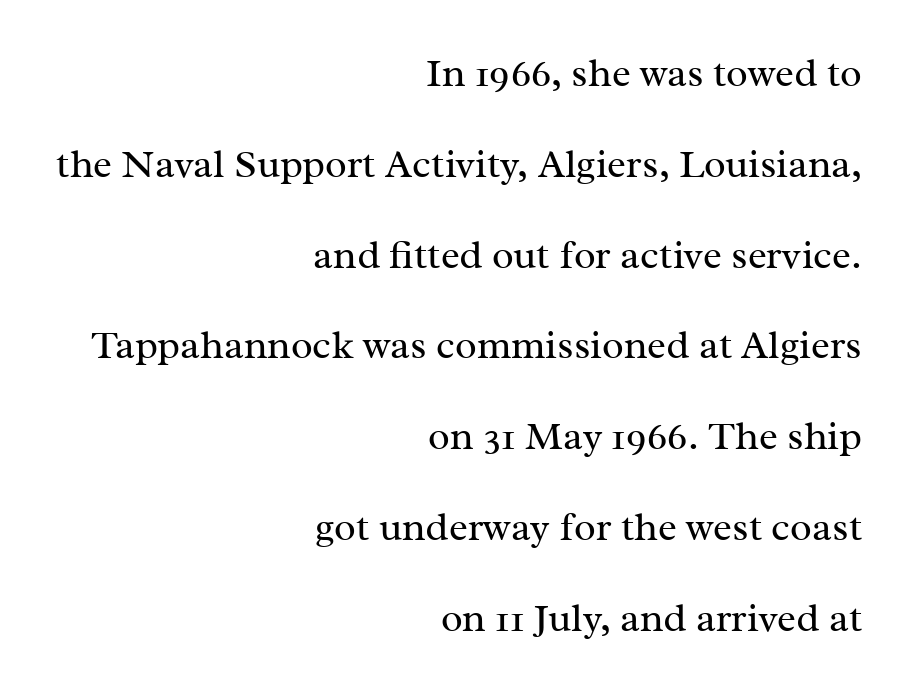
Q: Is the text bold? A: No.
Q: Is the text italic (slanted)? A: No, it is upright.
Q: Is the typeface a serif or a sans-serif typeface? A: Serif.
Q: Is the text underlined? A: No.
Q: How is the paragraph aligned? A: Right-aligned.
Q: Is the spacing between letters normal or unusually wide? A: Normal.
Q: Is the spacing between lines tight, normal or loose? A: Loose.
Q: Width (condensed, normal, or wide)? A: Normal.
Q: Stroke contrast? A: Medium.
Q: x-height? A: Medium.
Q: Monospaced? A: No.
